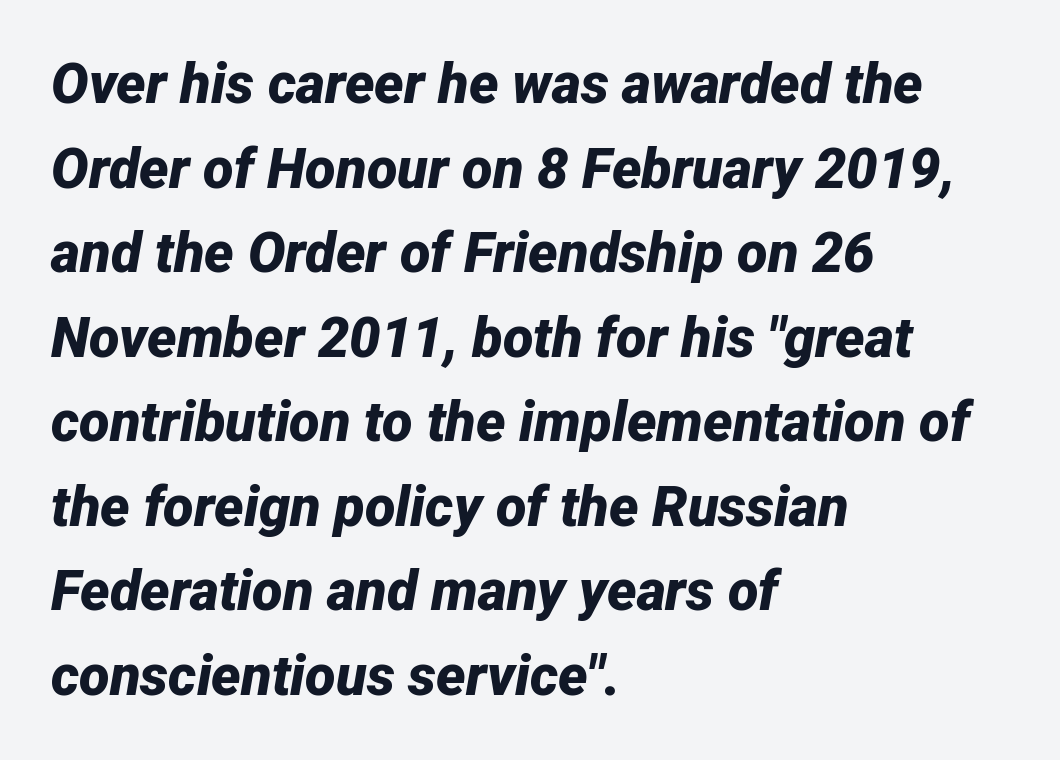
{"italic": "yes", "lean": "right", "slant_degrees": 12, "bold": "yes", "weight": "bold", "width": "normal", "stroke_contrast": "low", "x_height": "medium", "monospaced": "no", "underline": "no", "align": "left", "line_spacing": "normal", "line_spacing_ratio": 1.51, "letter_spacing": "normal", "letter_spacing_em": 0.0, "glyph_px": 56}
